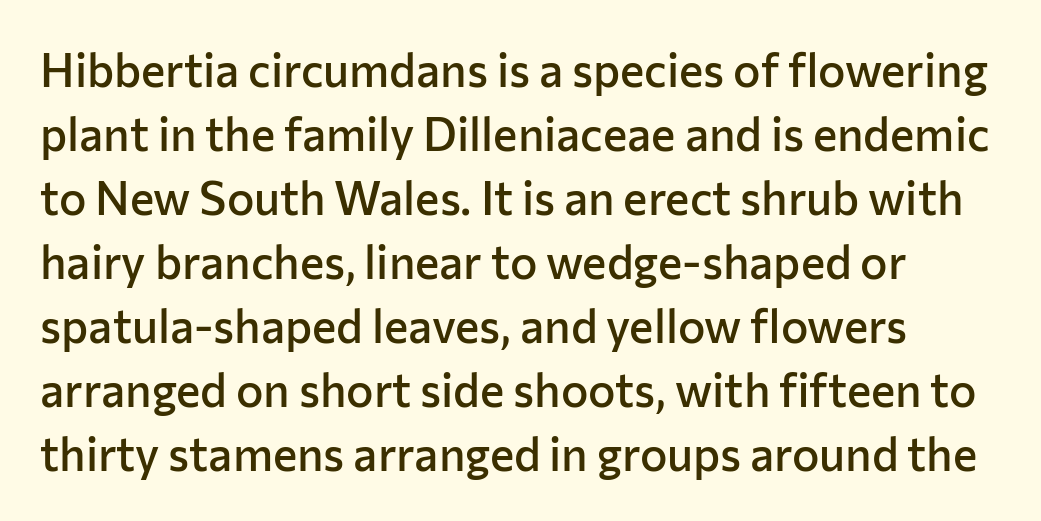
Ascenders rise straight up at ninety degrees. Glance below the letters and you will spot only blank space. The characters display no serif detailing; their extremities are plain. Look at the tracking — it's just the regular setting, nothing added.
